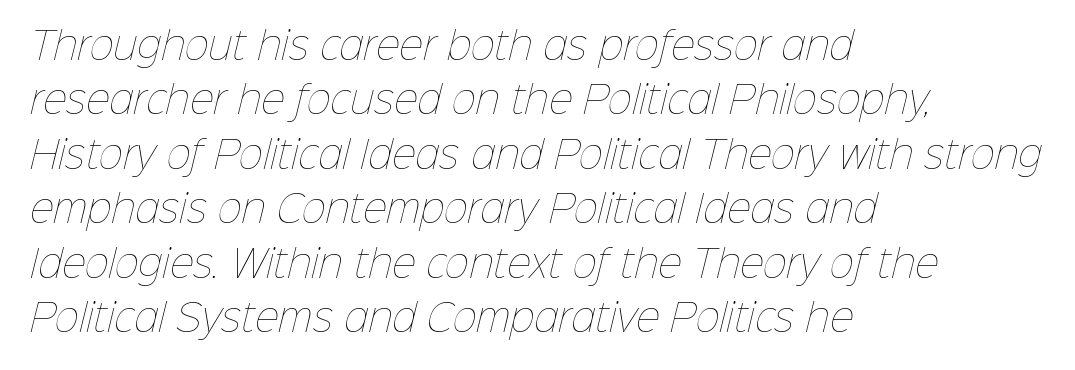
The image shows 37 px thin type; set left-aligned, normal line spacing (1.47x), normal letter spacing, not underlined; low stroke contrast and a medium x-height.
